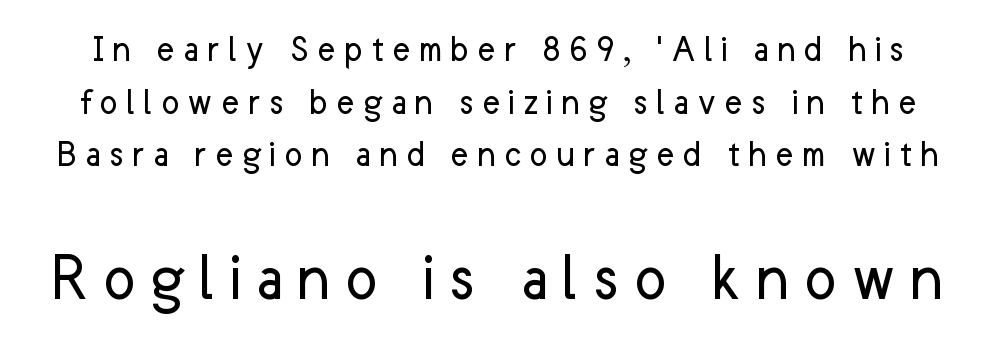
Q: Is the text bold? A: No.
Q: Is the text italic (slanted)? A: No, it is upright.
Q: Is the typeface a serif or a sans-serif typeface? A: Sans-serif.
Q: Is the text underlined? A: No.
Q: Is the spacing between letters normal or unusually wide? A: Unusually wide.
Q: Is the spacing between lines tight, normal or loose? A: Normal.
Q: Which block of text is set in a larger size, the first (top) or the second (bottom)? A: The second (bottom) one.
Q: Width (condensed, normal, or wide)? A: Normal.
Q: Stroke contrast? A: Low.
Q: x-height? A: Medium.
Q: Monospaced? A: No.
